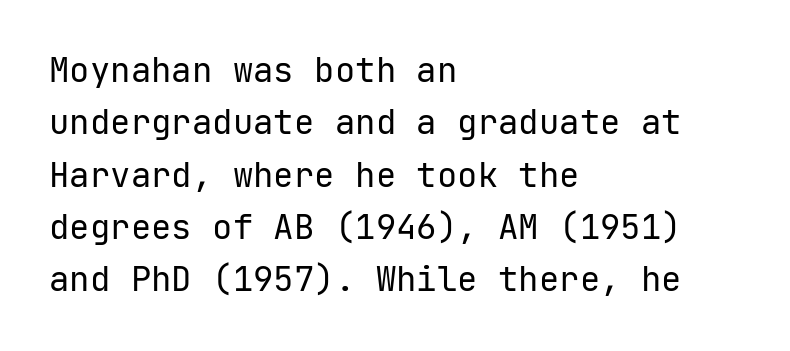
The image shows 34 px regular-weight sans-serif type, upright, monospaced; set left-aligned, normal line spacing (1.54x), normal letter spacing, not underlined; low stroke contrast and a medium x-height.
